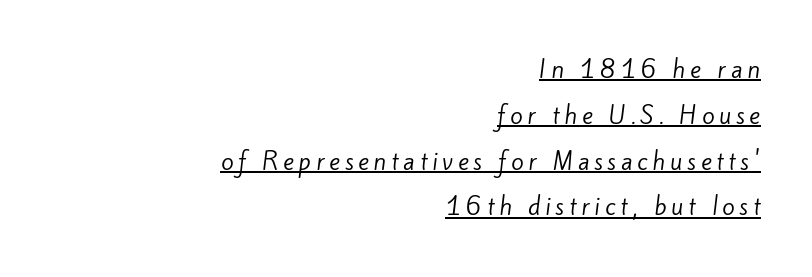
Does extra space separate the letters? Yes, quite a lot of it. Which margin do the lines hug? The right one — the left edge is uneven. The rendering uses the underline text-decoration. Each new line begins a long way beneath the previous one.
